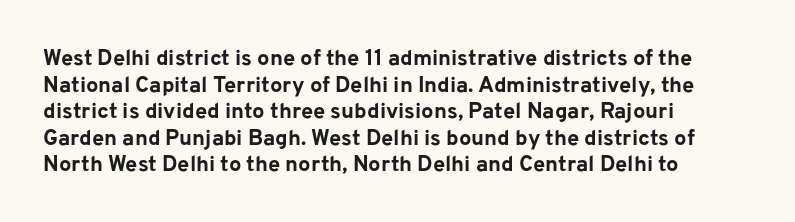
The image shows 22 px bold type, upright; set left-aligned, line spacing 1.21x, normal letter spacing, not underlined.
